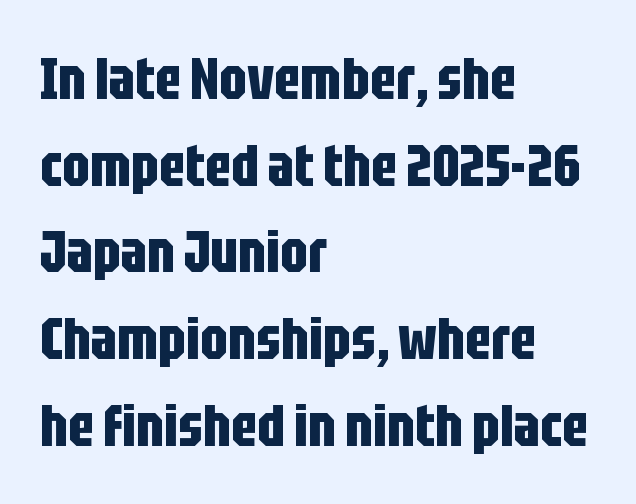
The rendering keeps characters at their native spacing. Horizontally, the lines are justified to the leading edge only. Normally led — the rows are evenly, conventionally spaced. Every letter is thick-stroked: bold, no question.
